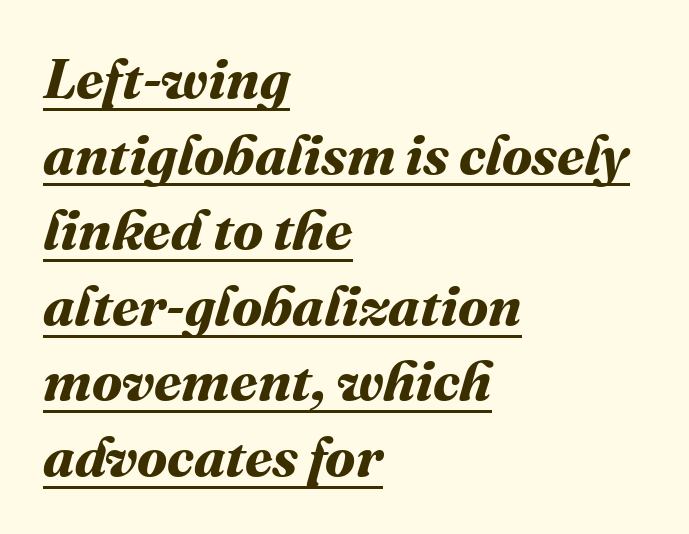
Leftover space on each line is placed entirely after the last word. Normally led — the rows are evenly, conventionally spaced. The gaps between neighbouring characters are ordinary and unremarkable. Underline: present.
